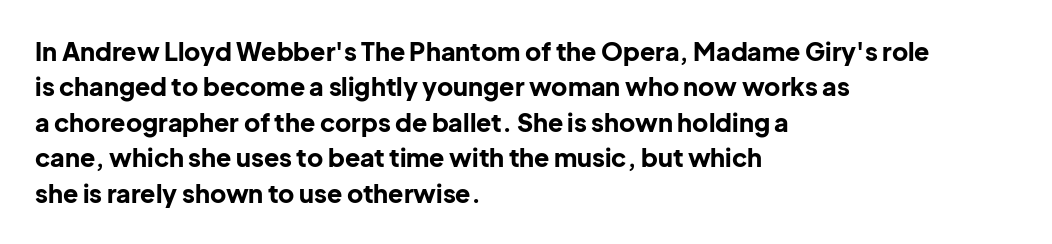
Q: Is the text bold? A: Yes.
Q: Is the text italic (slanted)? A: No, it is upright.
Q: Is the text underlined? A: No.
Q: How is the paragraph aligned? A: Left-aligned.
Q: Is the spacing between letters normal or unusually wide? A: Normal.
Q: Is the spacing between lines tight, normal or loose? A: Normal.
